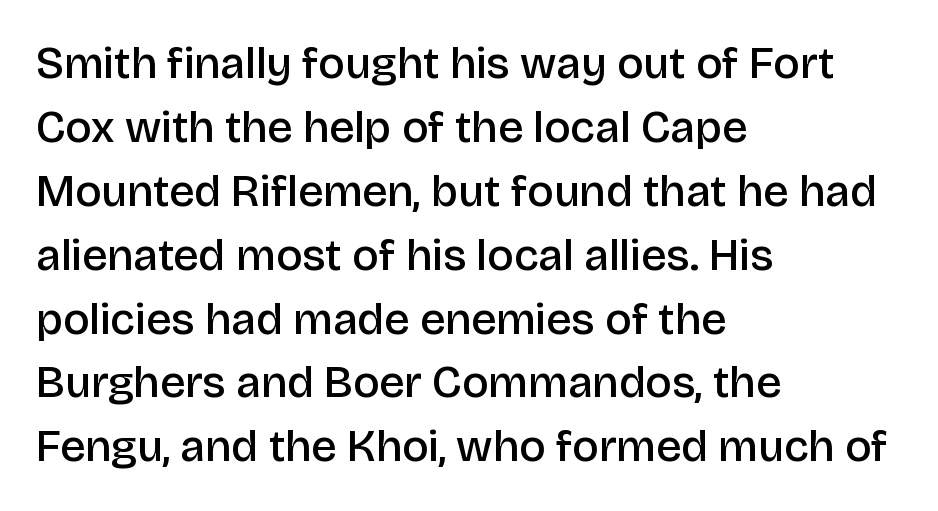
{"serif": "no", "italic": "no", "bold": "semi", "weight": "semibold", "width": "normal", "stroke_contrast": "low", "x_height": "large", "monospaced": "no", "underline": "no", "align": "left", "line_spacing": "normal", "line_spacing_ratio": 1.42, "letter_spacing": "normal", "letter_spacing_em": 0.0, "glyph_px": 45}
